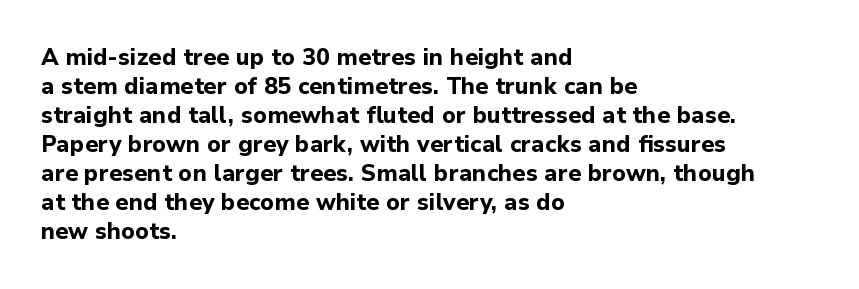
Q: Is the text bold? A: Yes.
Q: Is the text italic (slanted)? A: No, it is upright.
Q: Is the text underlined? A: No.
Q: How is the paragraph aligned? A: Left-aligned.
Q: Is the spacing between letters normal or unusually wide? A: Normal.
Q: Is the spacing between lines tight, normal or loose? A: Normal.
